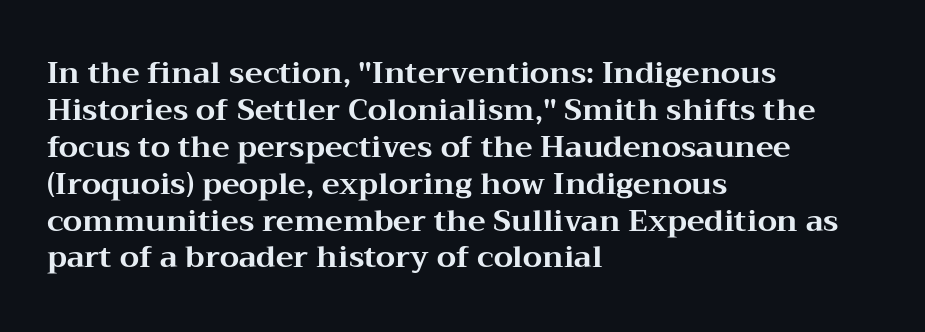
Is there any slant? The stems are plumb. Summary of weight: heavy, a full bold. Proportional: the letters do not fall into vertical columns. Line starts are locked; line ends wander.
